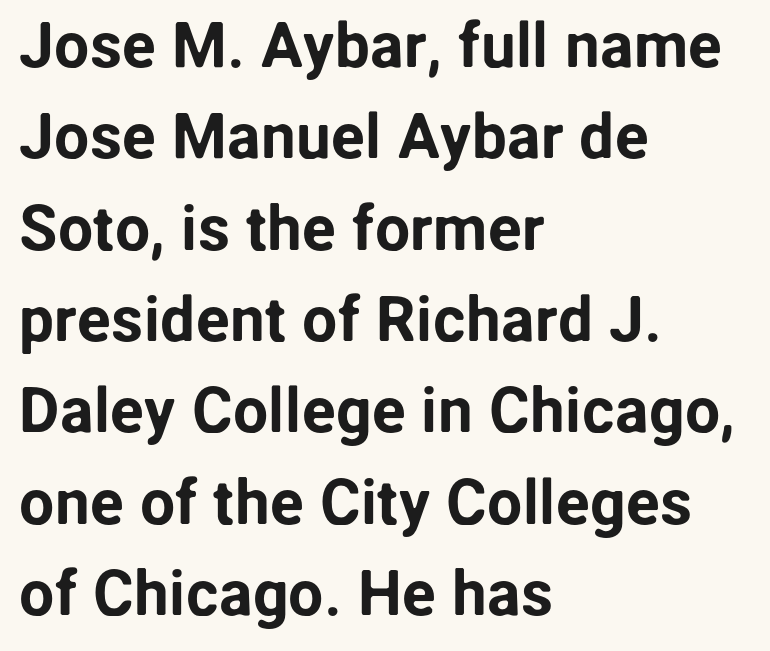
Q: Is the text italic (slanted)? A: No, it is upright.
Q: Is the typeface a serif or a sans-serif typeface? A: Sans-serif.
Q: Is the text underlined? A: No.
Q: How is the paragraph aligned? A: Left-aligned.
Q: Is the spacing between letters normal or unusually wide? A: Normal.
Q: Is the spacing between lines tight, normal or loose? A: Normal.
Q: Width (condensed, normal, or wide)? A: Normal.
Q: Stroke contrast? A: Low.
Q: x-height? A: Medium.
Q: Monospaced? A: No.
